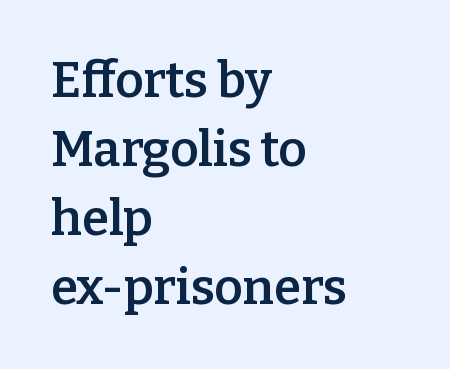
The image shows 49 px semibold serif type, upright; set left-aligned, normal line spacing (1.41x), normal letter spacing, not underlined; low stroke contrast and a medium x-height.
